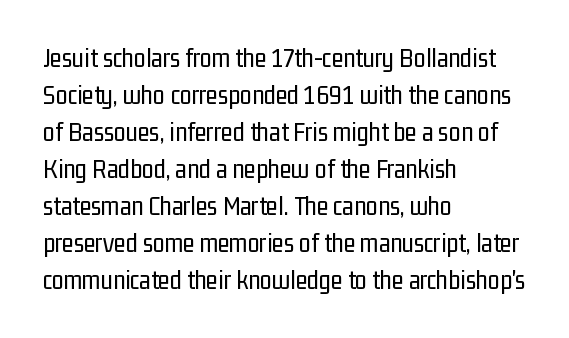
{"italic": "no", "bold": "no", "underline": "no", "align": "left", "line_spacing": "normal", "line_spacing_ratio": 1.37, "letter_spacing": "normal", "letter_spacing_em": 0.0, "glyph_px": 27}
